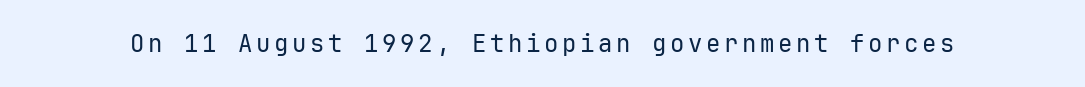
Q: Is the text bold? A: No.
Q: Is the text italic (slanted)? A: No, it is upright.
Q: Is the text underlined? A: No.
